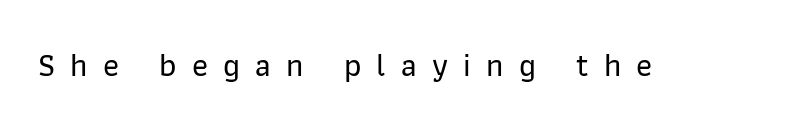
Rule under the text: the space is simply empty. Notice how the stems are strictly vertical — no italics here. Look at the bottom of the vertical strokes: they stop flat, with no serifs. Do the characters align in a grid? No, the font is proportional. The gaps between neighbouring characters are conspicuously large.
